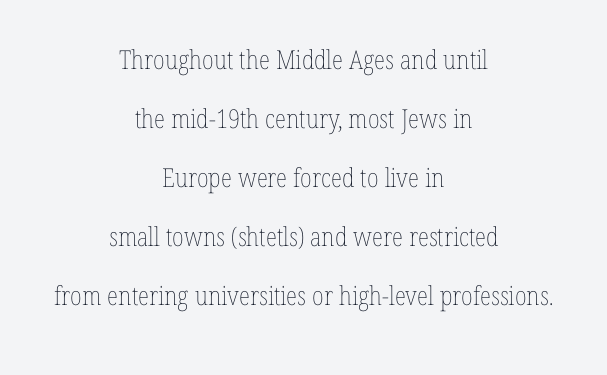
{"italic": "no", "bold": "no", "underline": "no", "align": "center", "line_spacing": "loose", "line_spacing_ratio": 2.27, "letter_spacing": "normal", "letter_spacing_em": 0.0, "glyph_px": 26}
